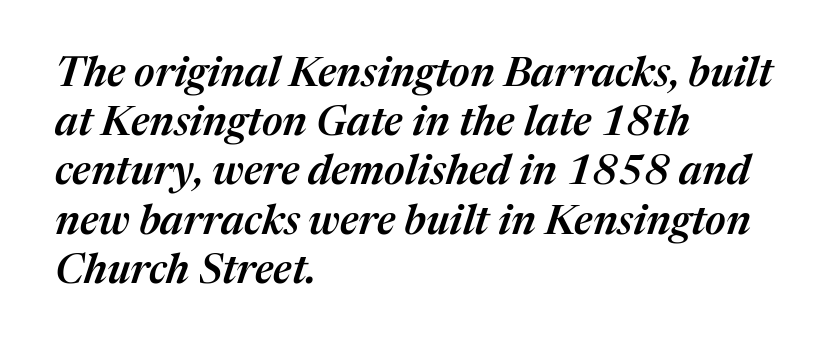
The image shows 41 px semibold type, italic (leaning right); set left-aligned, line spacing 1.2x, normal letter spacing, not underlined; medium stroke contrast and a medium x-height.
